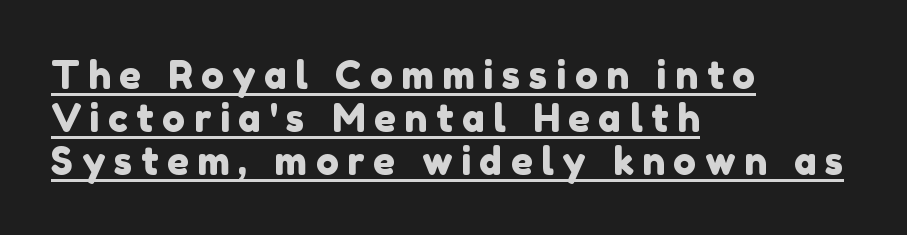
Note the varied advance widths — an 'i' is clearly narrower than an 'm'. Is the block centered? No — it sits flush against the left margin. Regarding serifs, this sample does without them. The gaps between neighbouring characters are conspicuously large.
